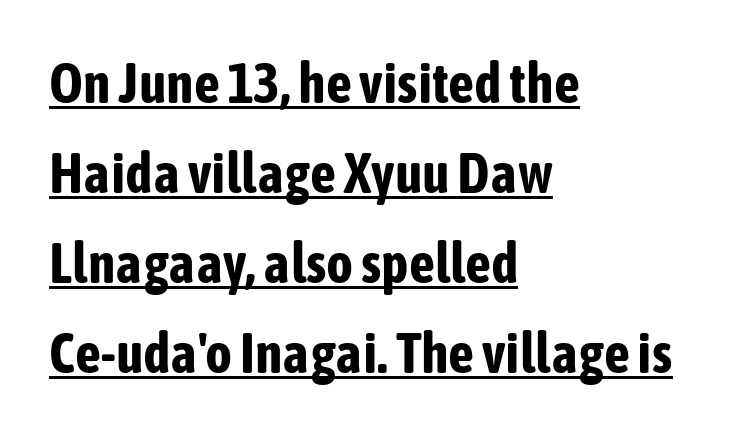
{"serif": "no", "italic": "no", "bold": "yes", "weight": "bold", "width": "condensed", "stroke_contrast": "low", "x_height": "medium", "monospaced": "no", "underline": "yes", "align": "left", "line_spacing": "normal", "line_spacing_ratio": 1.58, "letter_spacing": "normal", "letter_spacing_em": 0.0, "glyph_px": 57}
